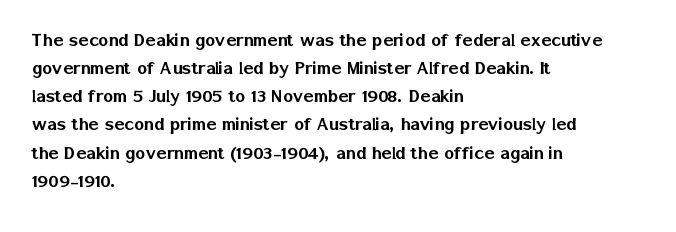
{"italic": "no", "underline": "no", "align": "left", "line_spacing": "normal", "line_spacing_ratio": 1.34, "letter_spacing": "normal", "letter_spacing_em": 0.0, "glyph_px": 21}
